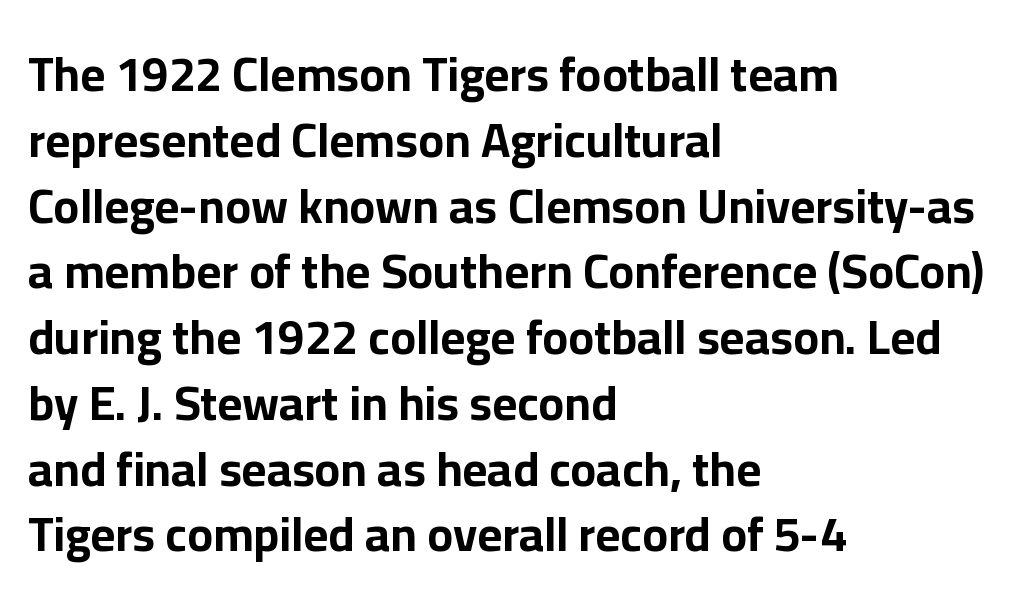
Has an underline been added? It has not. The passage shown is emphatically bold. Interline gaps are of average width in this sample. This sample has the flowing, uneven cadence of proportional lettering. The font's upright variant was chosen for this text.
